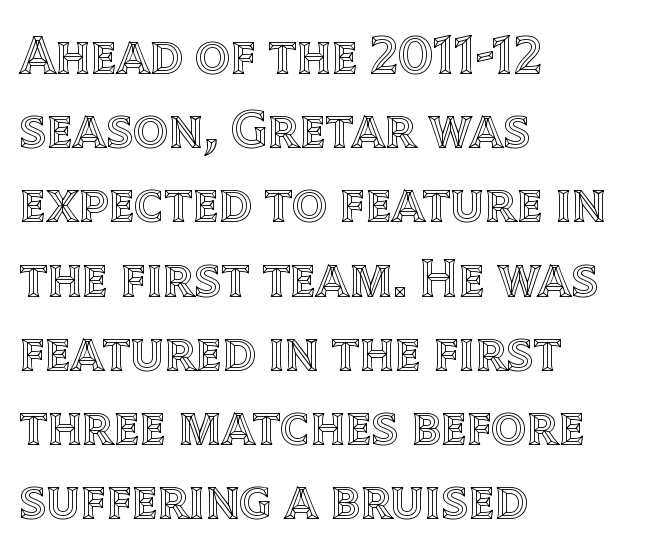
{"italic": "no", "width": "normal", "x_height": "large", "monospaced": "no", "underline": "no", "align": "left", "line_spacing": "normal", "line_spacing_ratio": 1.35, "letter_spacing": "normal", "letter_spacing_em": 0.0, "glyph_px": 55}
